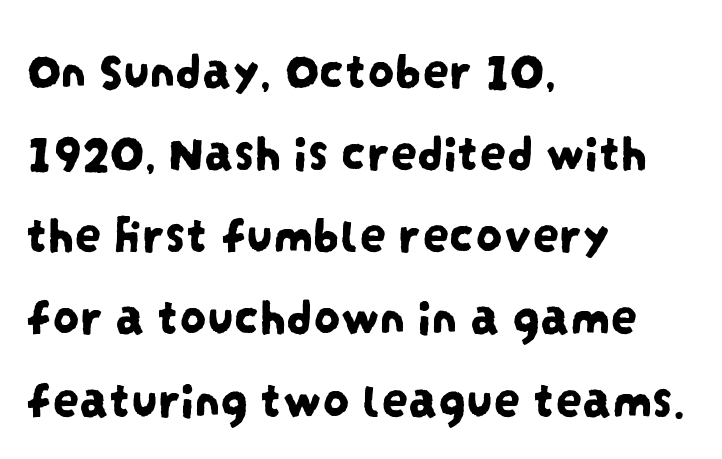
{"serif": "no", "width": "condensed", "stroke_contrast": "low", "x_height": "large", "monospaced": "no", "underline": "no", "align": "left", "line_spacing": "normal", "line_spacing_ratio": 1.55, "letter_spacing": "normal", "letter_spacing_em": 0.0, "glyph_px": 53}
